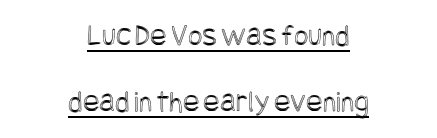
Q: Is the text italic (slanted)? A: No, it is upright.
Q: Is the text underlined? A: Yes.
Q: How is the paragraph aligned? A: Centered.
Q: Is the spacing between letters normal or unusually wide? A: Normal.
Q: Is the spacing between lines tight, normal or loose? A: Loose.
Q: Width (condensed, normal, or wide)? A: Condensed.
Q: x-height? A: Large.
